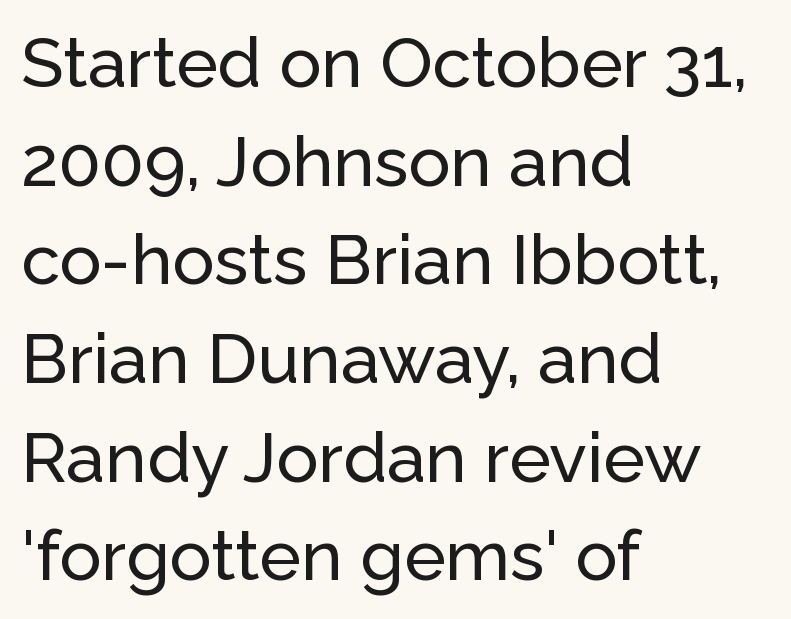
Is the block centered? No — it sits flush against the left margin. Regular leading. Vertical strokes here are truly vertical. This rendering leaves character spacing at its baseline value.
